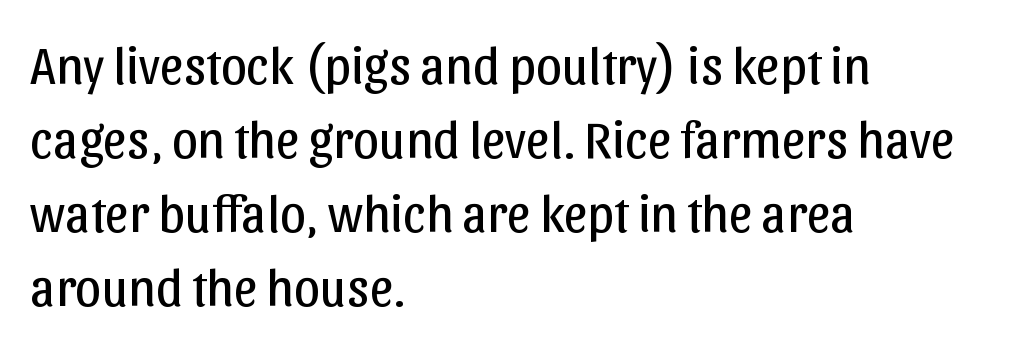
Q: Is the text bold? A: No.
Q: Is the text italic (slanted)? A: No, it is upright.
Q: Is the typeface a serif or a sans-serif typeface? A: Sans-serif.
Q: Is the text underlined? A: No.
Q: How is the paragraph aligned? A: Left-aligned.
Q: Is the spacing between letters normal or unusually wide? A: Normal.
Q: Is the spacing between lines tight, normal or loose? A: Normal.
Q: Width (condensed, normal, or wide)? A: Normal.
Q: Stroke contrast? A: Low.
Q: x-height? A: Medium.
Q: Monospaced? A: No.
